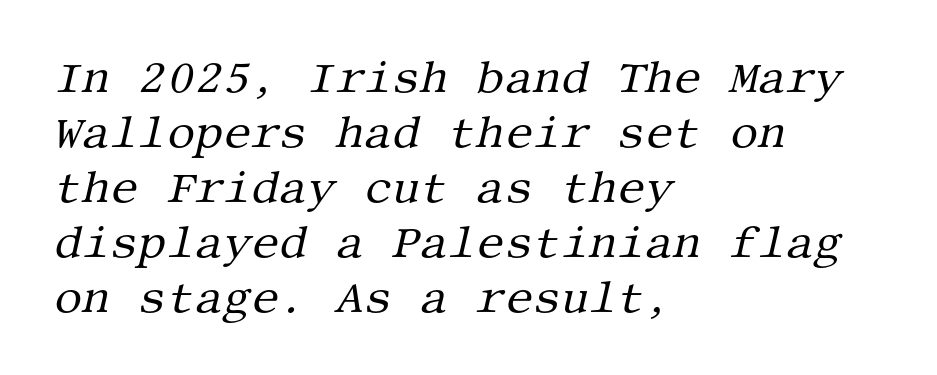
The image shows 44 px regular-weight serif type, italic (leaning right); set left-aligned, normal line spacing (1.25x), normal letter spacing, not underlined; medium stroke contrast and a large x-height.
